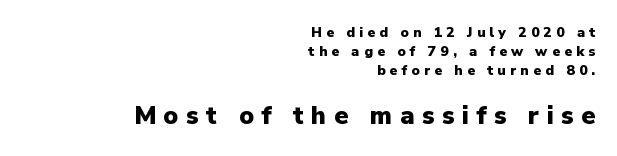
The image shows 25 px bold type, upright; set right-aligned, normal line spacing (1.34x), unusually wide letter spacing (+0.3 em), not underlined; the second (bottom) block is 1.79x larger.
